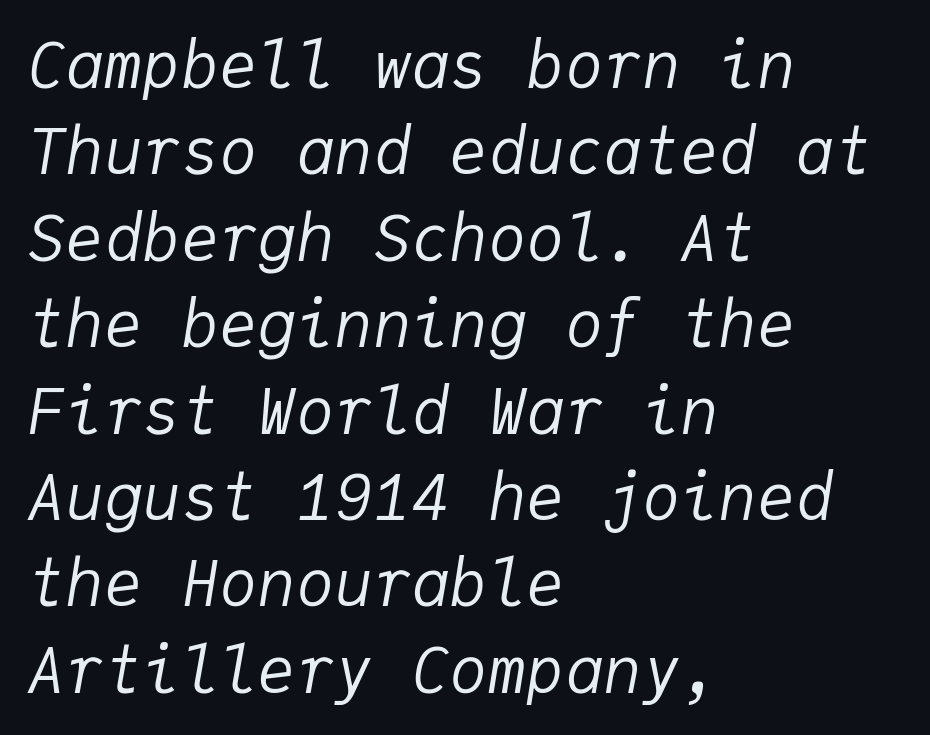
Q: Is the text bold? A: No.
Q: Is the text italic (slanted)? A: Yes, it leans right by about 9 degrees.
Q: Is the text underlined? A: No.
Q: How is the paragraph aligned? A: Left-aligned.
Q: Is the spacing between letters normal or unusually wide? A: Normal.
Q: Is the spacing between lines tight, normal or loose? A: Normal.
Q: Width (condensed, normal, or wide)? A: Normal.
Q: Stroke contrast? A: Low.
Q: x-height? A: Medium.
Q: Monospaced? A: Yes.
